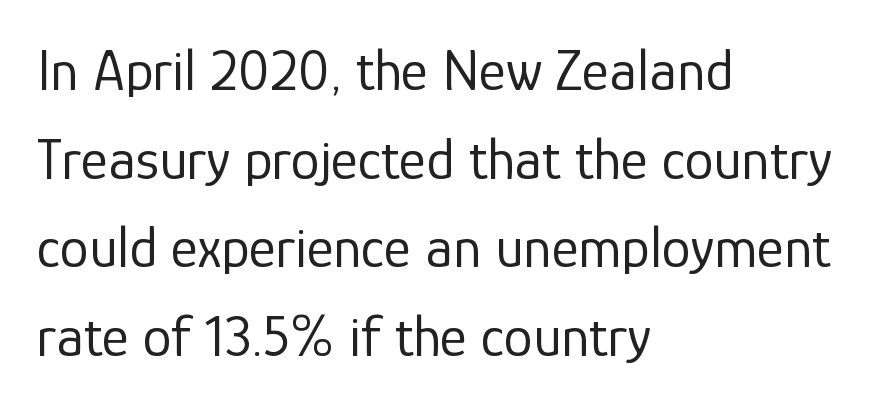
{"serif": "no", "italic": "no", "bold": "no", "weight": "regular", "width": "normal", "stroke_contrast": "low", "x_height": "medium", "monospaced": "no", "underline": "no", "align": "left", "line_spacing": "normal", "line_spacing_ratio": 1.53, "letter_spacing": "normal", "letter_spacing_em": 0.0, "glyph_px": 58}
